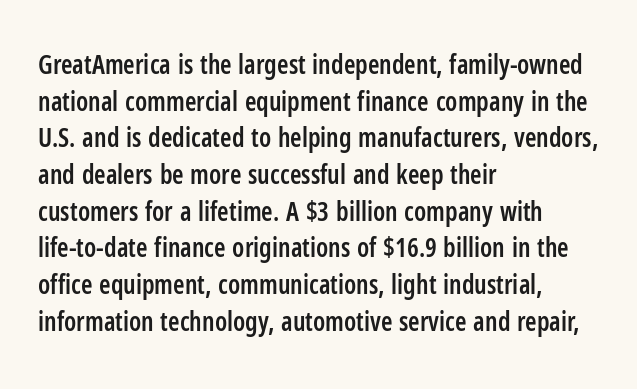
Every row of glyphs begins at an identical x-position on the left. Summary of weight: moderately heavy, a semibold. Evenly set lines give the paragraph a standard silhouette. In terms of letterspacing, this is plain default setting. When letters stand straight like this, we call the style roman or upright. The gap between lines stays unmarked.
